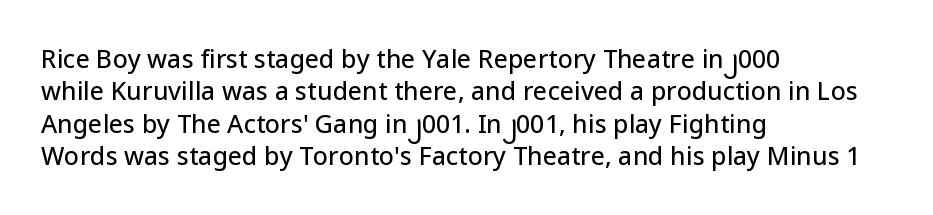
{"italic": "no", "underline": "no", "align": "left", "line_spacing": "normal", "line_spacing_ratio": 1.3, "letter_spacing": "normal", "letter_spacing_em": 0.0, "glyph_px": 25}
